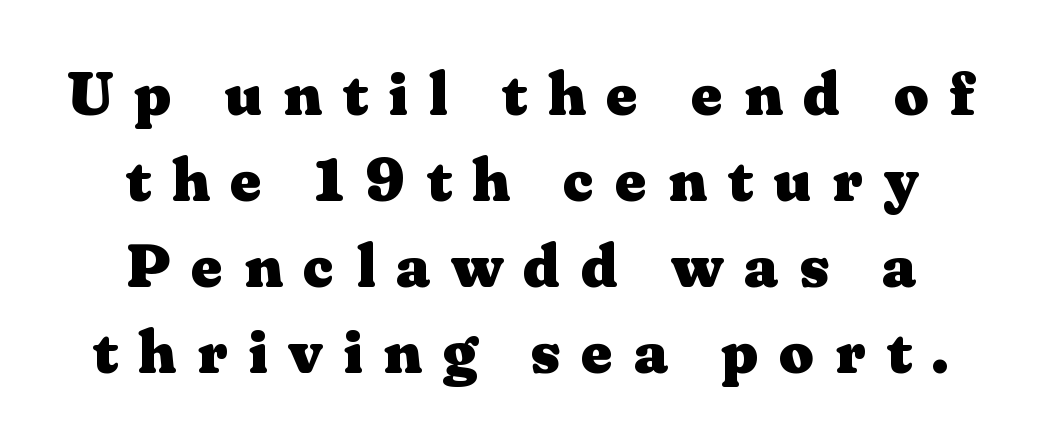
Q: Is the text bold? A: Yes.
Q: Is the text italic (slanted)? A: No, it is upright.
Q: Is the typeface a serif or a sans-serif typeface? A: Serif.
Q: Is the text underlined? A: No.
Q: Is the spacing between letters normal or unusually wide? A: Unusually wide.
Q: Is the spacing between lines tight, normal or loose? A: Normal.
Q: Width (condensed, normal, or wide)? A: Wide.
Q: Stroke contrast? A: Medium.
Q: x-height? A: Medium.
Q: Monospaced? A: No.
